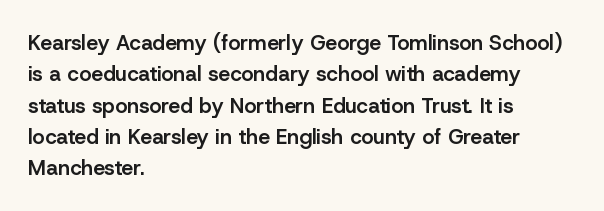
{"italic": "no", "bold": "semi", "underline": "no", "align": "left", "line_spacing": "normal", "line_spacing_ratio": 1.49, "letter_spacing": "normal", "letter_spacing_em": 0.0, "glyph_px": 21}
